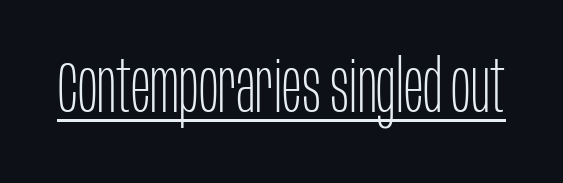
This sample uses plain, unmodified letter spacing. Classification — sans serif. Each stroke keeps to a modest, everyday thickness or less. Think of a printed novel: that variable character pitch is what you see here. Posture: straight, roman, zero tilt.
